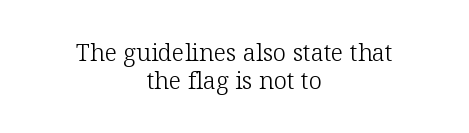
Clear beneath every line of the passage. Heft: none added — not bold. The rag falls on both sides of this text block equally. Tall strokes in this sample are plumb rather than angled. Spacing between characters is what you'd get straight out of the box.
